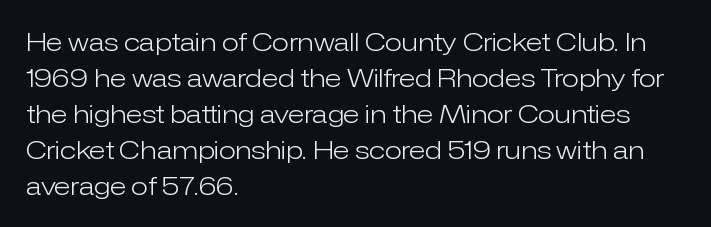
Q: Is the text bold? A: No.
Q: Is the text italic (slanted)? A: No, it is upright.
Q: Is the text underlined? A: No.
Q: How is the paragraph aligned? A: Left-aligned.
Q: Is the spacing between letters normal or unusually wide? A: Normal.
Q: Is the spacing between lines tight, normal or loose? A: Normal.
